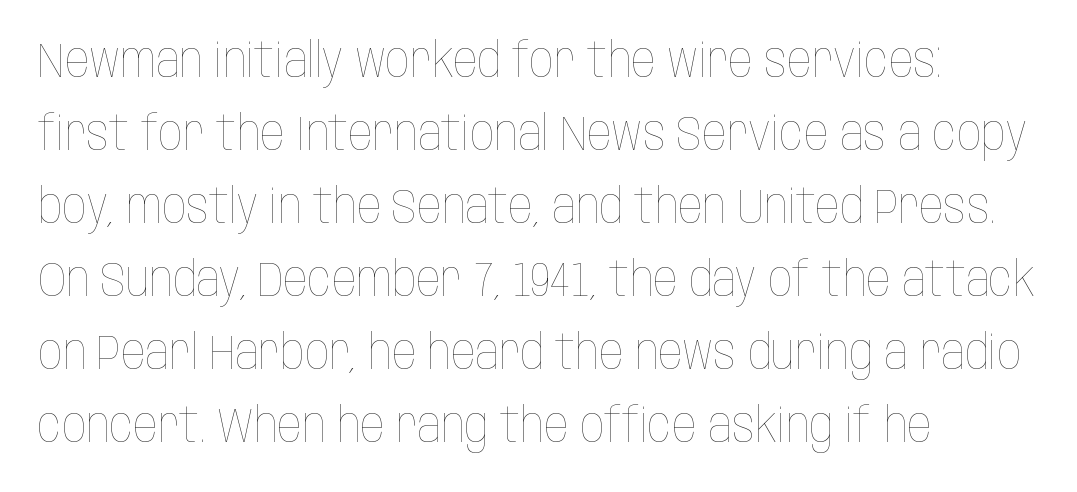
Q: Is the text bold? A: No.
Q: Is the text italic (slanted)? A: No, it is upright.
Q: Is the text underlined? A: No.
Q: How is the paragraph aligned? A: Left-aligned.
Q: Is the spacing between letters normal or unusually wide? A: Normal.
Q: Is the spacing between lines tight, normal or loose? A: Normal.
Q: Width (condensed, normal, or wide)? A: Condensed.
Q: Stroke contrast? A: Low.
Q: x-height? A: Large.
Q: Monospaced? A: No.
